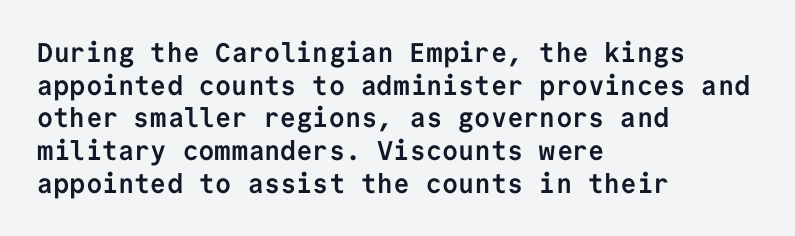
Q: Is the text bold? A: Yes.
Q: Is the text italic (slanted)? A: No, it is upright.
Q: Is the text underlined? A: No.
Q: How is the paragraph aligned? A: Left-aligned.
Q: Is the spacing between letters normal or unusually wide? A: Normal.
